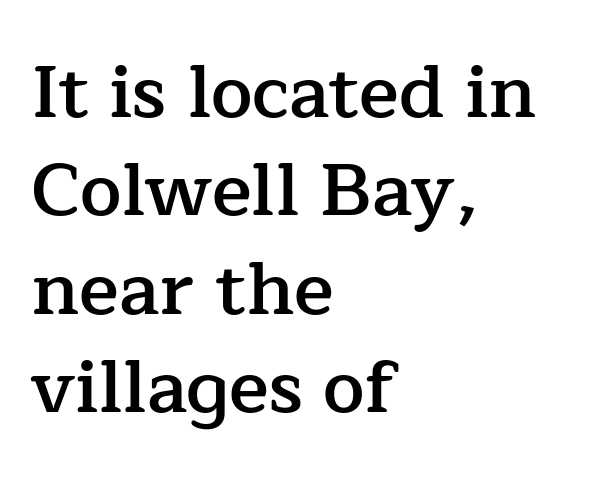
The strokes are fattened partway — semibold, not bold. Caption: multi-line text, flush left, ragged right. The passage shown is not underscored anywhere. Classification — serif. Nope, not italic — everything's standing straight.
